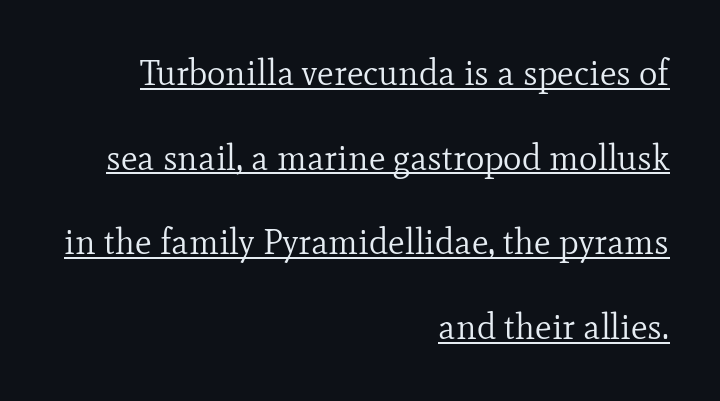
Characters follow at the spacing the type designer built in. Posture: vertical. Is the block centered? No — it sits flush against the right margin. Check where the strokes stop: tiny serifs finish them off. These lines stand farther apart than default settings would place them.
